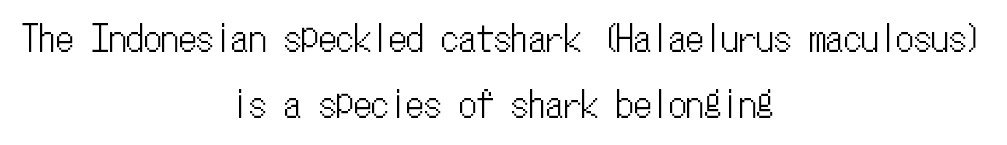
Q: Is the text italic (slanted)? A: No, it is upright.
Q: Is the text underlined? A: No.
Q: How is the paragraph aligned? A: Centered.
Q: Is the spacing between letters normal or unusually wide? A: Normal.
Q: Width (condensed, normal, or wide)? A: Condensed.
Q: Stroke contrast? A: Low.
Q: x-height? A: Medium.
Q: Monospaced? A: Yes.
